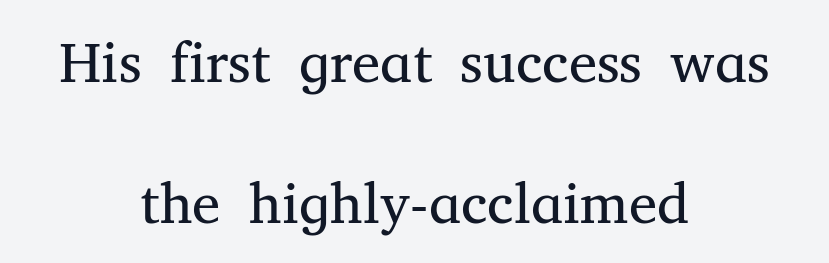
{"serif": "yes", "italic": "no", "bold": "no", "weight": "regular", "width": "normal", "stroke_contrast": "medium", "x_height": "medium", "monospaced": "no", "underline": "no", "align": "center", "line_spacing": "loose", "line_spacing_ratio": 2.48, "letter_spacing": "normal", "letter_spacing_em": 0.0, "glyph_px": 57}
